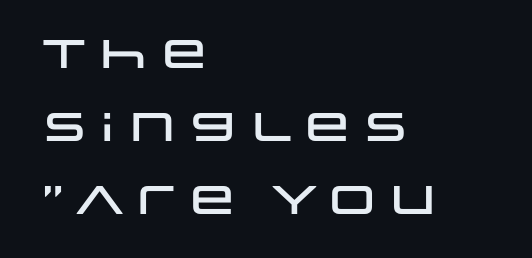
The image shows 40 px wide sans-serif type, upright; set left-aligned, line spacing 1.82x, normal letter spacing, not underlined; low stroke contrast and a large x-height.
